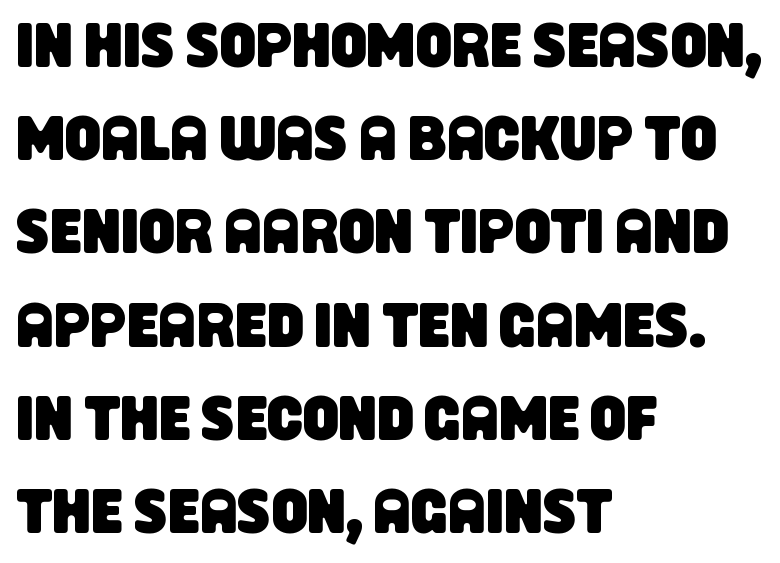
Q: Is the typeface a serif or a sans-serif typeface? A: Sans-serif.
Q: Is the text underlined? A: No.
Q: How is the paragraph aligned? A: Left-aligned.
Q: Is the spacing between letters normal or unusually wide? A: Normal.
Q: Is the spacing between lines tight, normal or loose? A: Normal.
Q: Width (condensed, normal, or wide)? A: Condensed.
Q: Stroke contrast? A: Low.
Q: x-height? A: Large.
Q: Monospaced? A: No.
